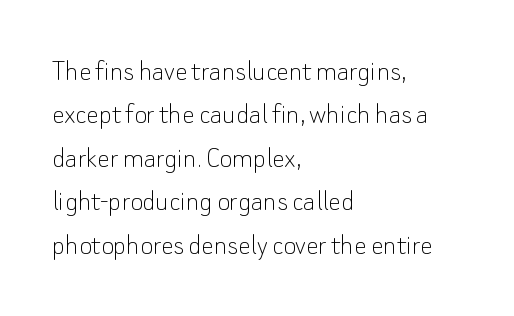
The image shows 31 px thin sans-serif type, upright; set left-aligned, normal line spacing (1.4x), normal letter spacing, not underlined; low stroke contrast and a small x-height.
